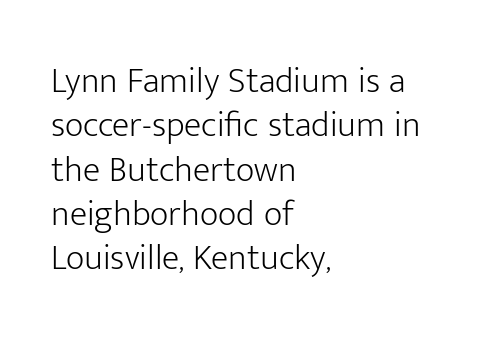
{"serif": "no", "italic": "no", "bold": "no", "weight": "light", "width": "normal", "stroke_contrast": "low", "x_height": "medium", "monospaced": "no", "underline": "no", "align": "left", "line_spacing_ratio": 1.23, "letter_spacing": "normal", "letter_spacing_em": 0.0, "glyph_px": 36}
